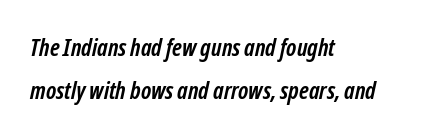
The image shows 24 px bold type; set left-aligned, line spacing 1.8x, normal letter spacing, not underlined.
